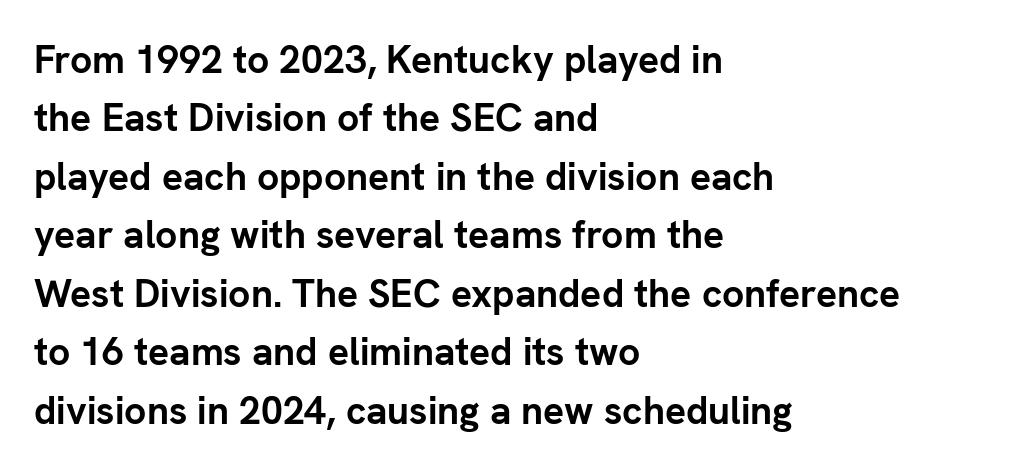
Q: Is the text bold? A: Yes.
Q: Is the text italic (slanted)? A: No, it is upright.
Q: Is the typeface a serif or a sans-serif typeface? A: Sans-serif.
Q: Is the text underlined? A: No.
Q: How is the paragraph aligned? A: Left-aligned.
Q: Is the spacing between letters normal or unusually wide? A: Normal.
Q: Is the spacing between lines tight, normal or loose? A: Normal.
Q: Width (condensed, normal, or wide)? A: Normal.
Q: Stroke contrast? A: Low.
Q: x-height? A: Medium.
Q: Monospaced? A: No.
